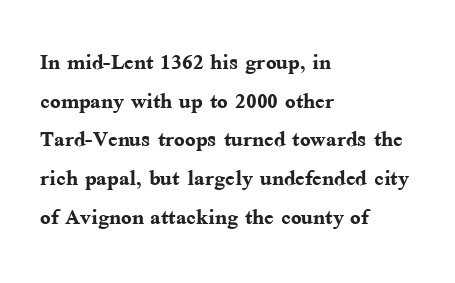
Q: Is the text bold? A: Yes.
Q: Is the text italic (slanted)? A: No, it is upright.
Q: Is the typeface a serif or a sans-serif typeface? A: Serif.
Q: Is the text underlined? A: No.
Q: How is the paragraph aligned? A: Left-aligned.
Q: Is the spacing between letters normal or unusually wide? A: Normal.
Q: Is the spacing between lines tight, normal or loose? A: Normal.
Q: Width (condensed, normal, or wide)? A: Normal.
Q: Stroke contrast? A: Medium.
Q: x-height? A: Medium.
Q: Monospaced? A: No.
